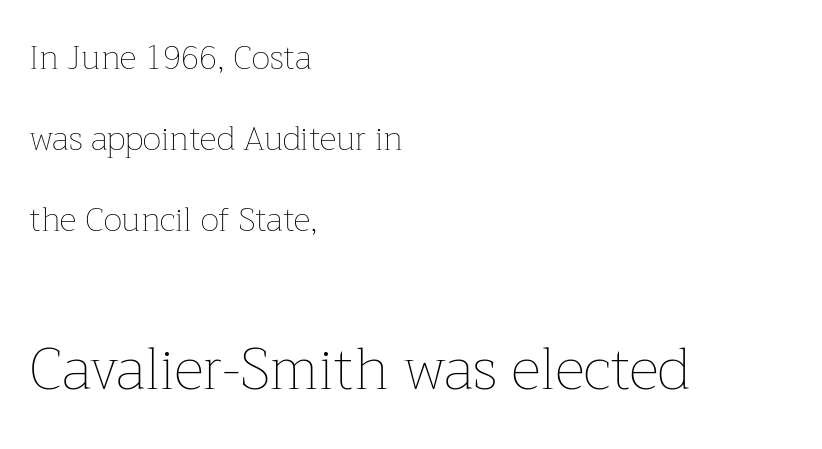
{"italic": "no", "bold": "no", "weight": "thin", "width": "normal", "stroke_contrast": "low", "x_height": "medium", "monospaced": "no", "underline": "no", "align": "left", "line_spacing": "loose", "line_spacing_ratio": 2.46, "letter_spacing": "normal", "letter_spacing_em": 0.0, "larger_block": "second", "size_ratio": 1.76, "glyph_px": 58}
